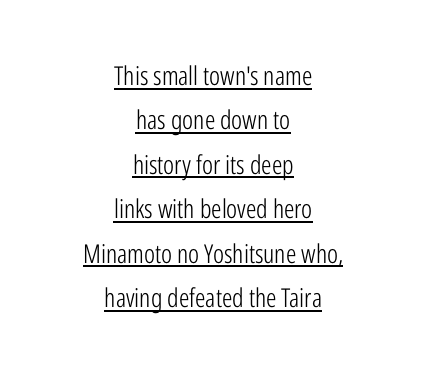
Short and long lines alike share a common midpoint. The lettering is marked with a stroke running underneath it. When letters stand straight like this, we call the style roman or upright. Ink coverage per letter is moderate at most. How are the letters spaced? Ordinarily, with no added tracking.
